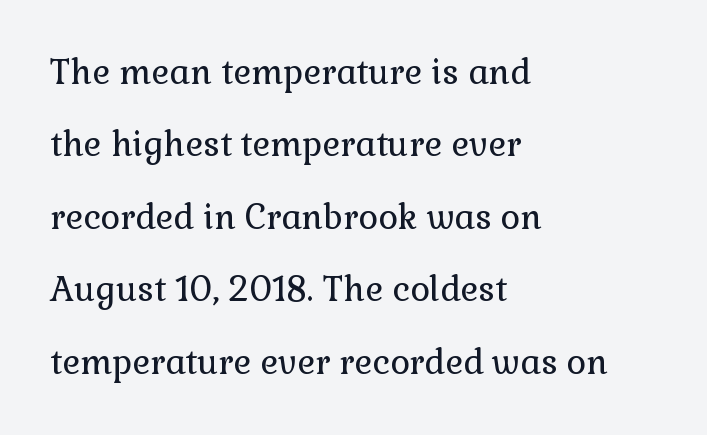
Q: Is the text bold? A: No.
Q: Is the text italic (slanted)? A: No, it is upright.
Q: Is the typeface a serif or a sans-serif typeface? A: Serif.
Q: Is the text underlined? A: No.
Q: How is the paragraph aligned? A: Left-aligned.
Q: Is the spacing between letters normal or unusually wide? A: Normal.
Q: Is the spacing between lines tight, normal or loose? A: Loose.
Q: Width (condensed, normal, or wide)? A: Normal.
Q: Stroke contrast? A: Low.
Q: x-height? A: Medium.
Q: Monospaced? A: No.
